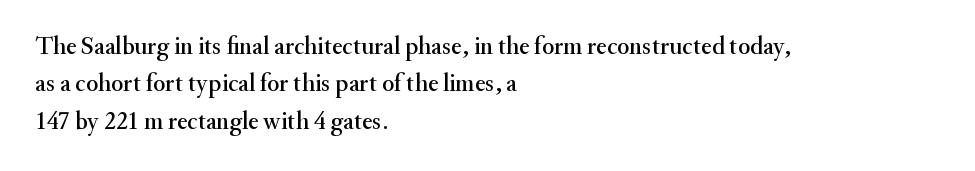
{"italic": "no", "underline": "no", "align": "left", "line_spacing": "normal", "line_spacing_ratio": 1.5, "letter_spacing": "normal", "letter_spacing_em": 0.0, "glyph_px": 25}
